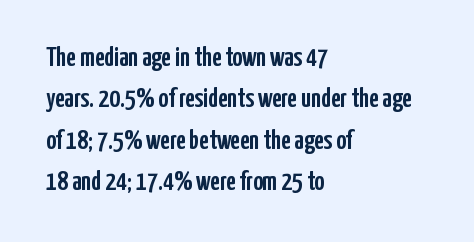
Q: Is the text italic (slanted)? A: No, it is upright.
Q: Is the text underlined? A: No.
Q: How is the paragraph aligned? A: Left-aligned.
Q: Is the spacing between letters normal or unusually wide? A: Normal.
Q: Is the spacing between lines tight, normal or loose? A: Normal.
